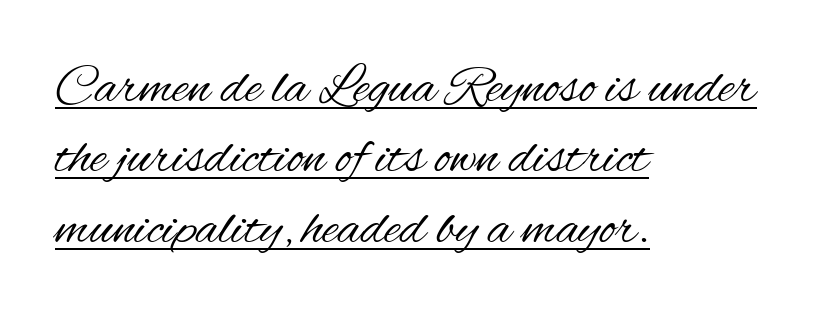
The rendering uses a moderate line-height, typical for paragraphs. The rendering anchors every line to the left-hand side. Is there an underline? Yes — a line sits under the letters.
